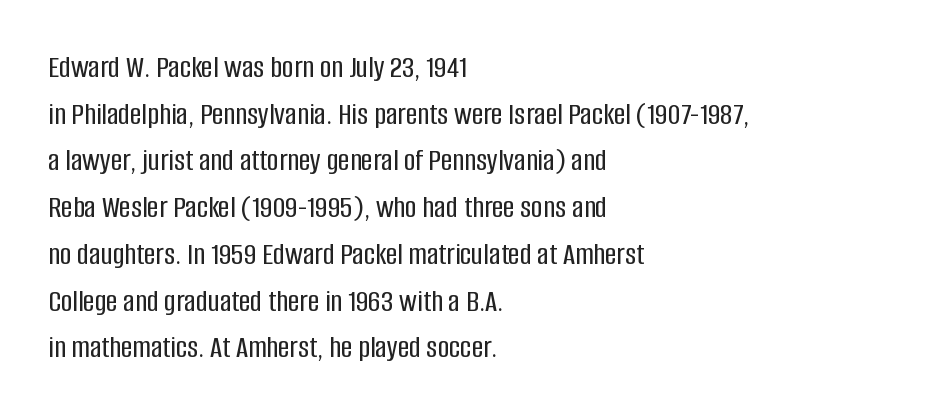
A bare baseline throughout the passage. Is this a fixed-width face? No — the glyphs have proportional, varying widths. Note: no serifs on the glyphs. Standard letterfit; no display-style spreading of the glyphs. No italicization has been applied; the sample stays upright. Each new line begins a customary step beneath the previous one.
